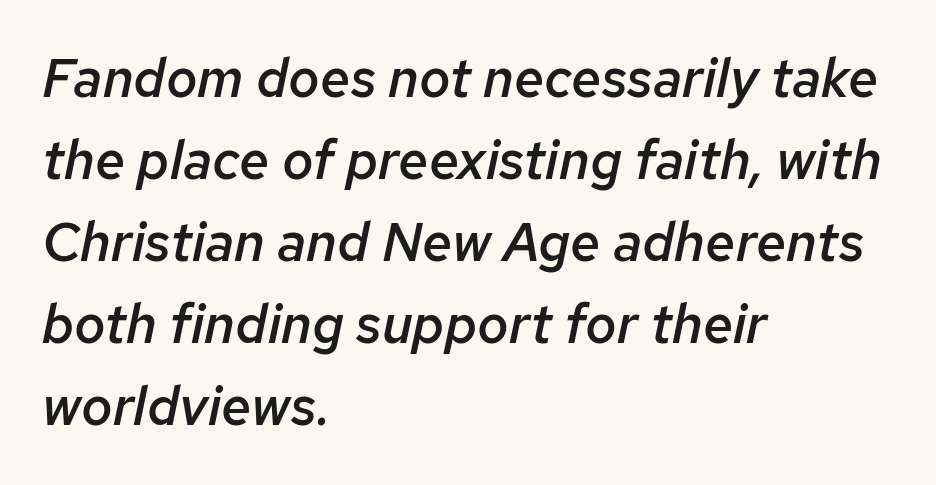
In terms of weight, the rendering is demibold, just under bold. This rendering uses left alignment, leaving the right contour irregular. The face used here is proportionally spaced, like ordinary book or web type. Characters are canted at an angle relative to the baseline's perpendicular.
